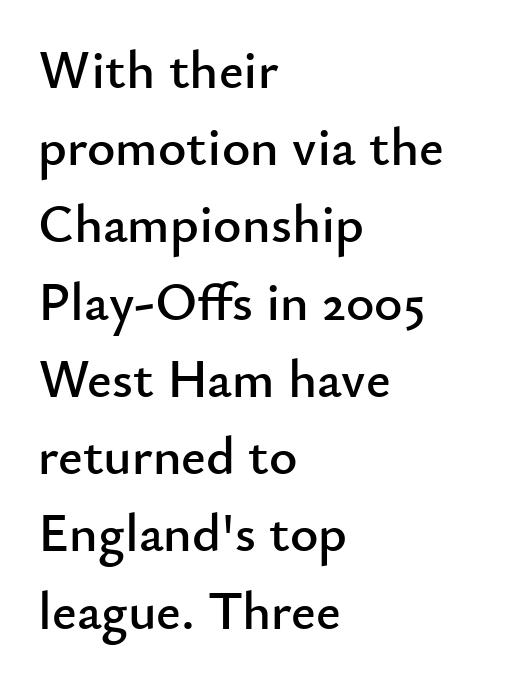
Q: Is the text italic (slanted)? A: No, it is upright.
Q: Is the typeface a serif or a sans-serif typeface? A: Sans-serif.
Q: Is the text underlined? A: No.
Q: How is the paragraph aligned? A: Left-aligned.
Q: Is the spacing between letters normal or unusually wide? A: Normal.
Q: Is the spacing between lines tight, normal or loose? A: Normal.
Q: Width (condensed, normal, or wide)? A: Normal.
Q: Stroke contrast? A: Low.
Q: x-height? A: Small.
Q: Monospaced? A: No.
